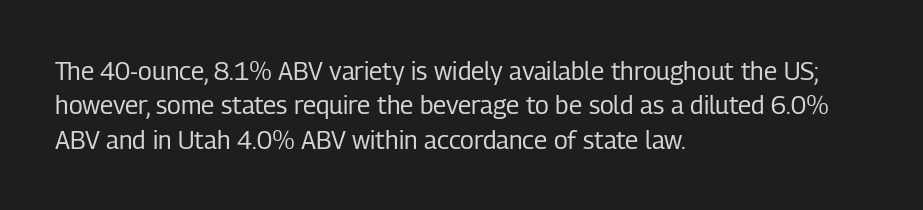
Spacing between characters is what you'd get straight out of the box. The passage shown is not underscored anywhere. The lines in this sample share a left origin and differ only in where they stop. The lines sit at an ordinary, default distance from one another. Is the type heavy? It reads as light-to-regular instead.
